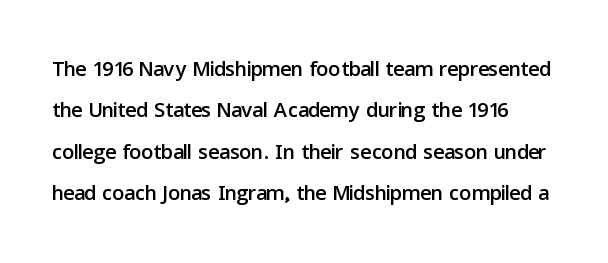
Q: Is the text italic (slanted)? A: No, it is upright.
Q: Is the typeface a serif or a sans-serif typeface? A: Sans-serif.
Q: Is the text underlined? A: No.
Q: Is the spacing between letters normal or unusually wide? A: Normal.
Q: Is the spacing between lines tight, normal or loose? A: Normal.
Q: Width (condensed, normal, or wide)? A: Normal.
Q: Stroke contrast? A: Low.
Q: x-height? A: Medium.
Q: Monospaced? A: No.
